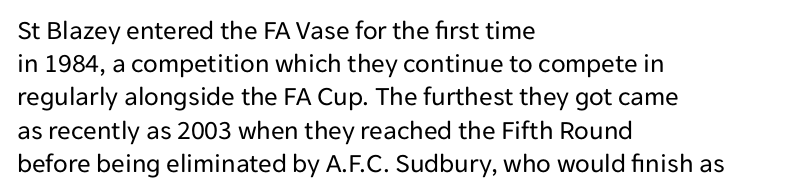
The image shows 27 px text type, upright; set left-aligned, line spacing 1.23x, normal letter spacing, not underlined.
